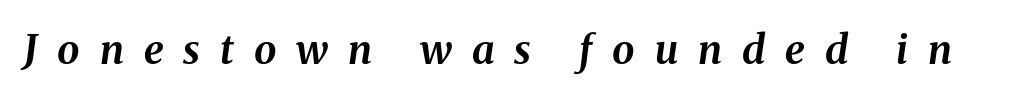
The image shows 40 px bold type, italic (leaning right); set unusually wide letter spacing (+0.5 em), not underlined; medium stroke contrast and a medium x-height.
